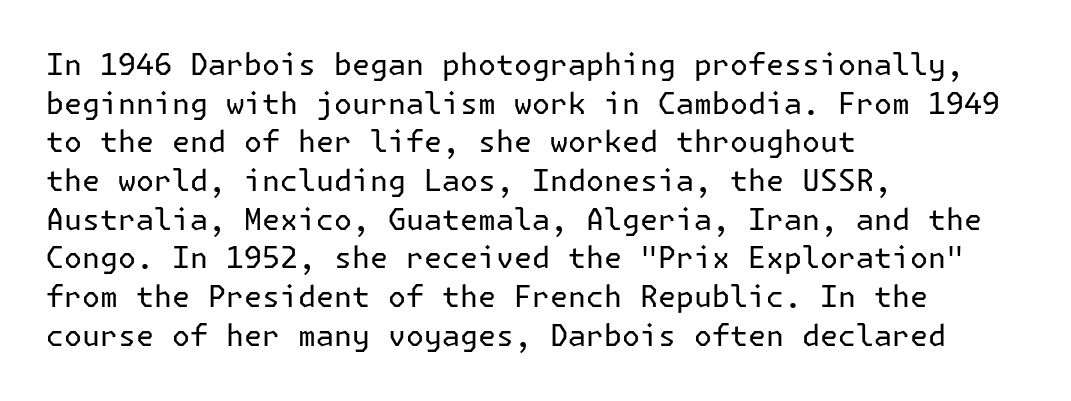
Reading down the column, the eye jumps a familiar distance to each next line. This is roman type, the default non-slanted kind. Caption: multi-line text, flush left, ragged right. Nothing unusual about the tracking: characters are spaced as the font intends. The string is rendered with underlining switched off.
